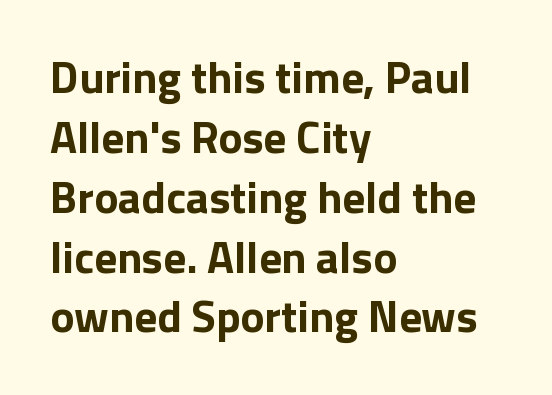
The image shows 45 px bold sans-serif type, upright; set left-aligned, normal line spacing (1.33x), normal letter spacing, not underlined; low stroke contrast and a medium x-height.
